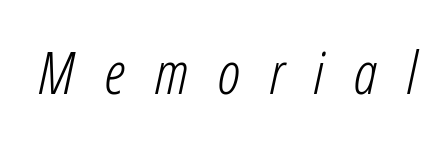
The image shows 59 px light, condensed type, italic (leaning right); set unusually wide letter spacing (+0.5 em), not underlined; low stroke contrast and a medium x-height.
